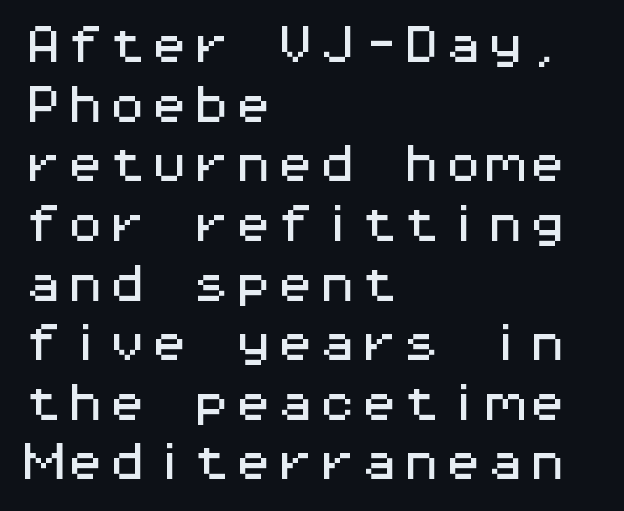
The image shows 42 px wide sans-serif type, upright, monospaced; set left-aligned, normal line spacing (1.42x), normal letter spacing, not underlined; medium stroke contrast and a medium x-height.
